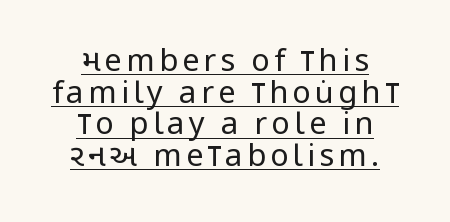
Does the type have serifs? No, each stem ends abruptly. The specimen reads as upright at a glance. Spacing verdict: proportional, widths tailored to each character. The rendered words wear a rule along their underside.
